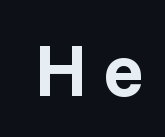
The image shows 74 px bold sans-serif type, upright; set unusually wide letter spacing (+0.21 em), not underlined; low stroke contrast and a medium x-height.
